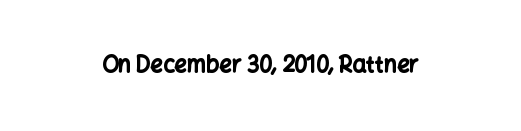
{"italic": "no", "bold": "yes", "underline": "no", "align": "center", "letter_spacing": "normal", "letter_spacing_em": 0.0, "glyph_px": 22}
